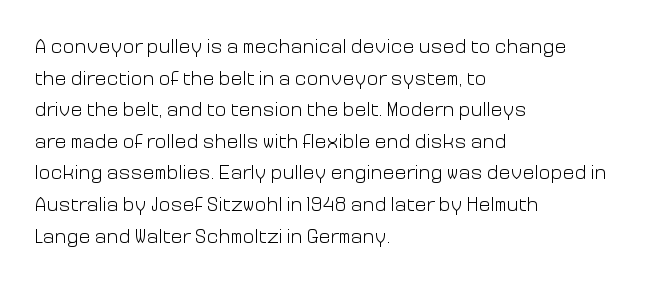
{"italic": "no", "bold": "no", "underline": "no", "align": "left", "line_spacing": "normal", "line_spacing_ratio": 1.58, "letter_spacing": "normal", "letter_spacing_em": 0.0, "glyph_px": 20}
